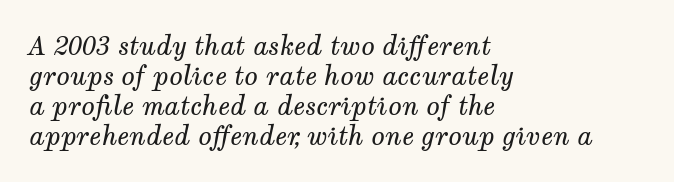
The text block is weighted toward the left margin, trailing off unevenly rightward. Nothing heavy about these letters — not bold at all. Observe the ordinary spacing: letters are neighbours, not strangers. A bare baseline throughout the passage. Yep, that's italic — everything's leaning.
